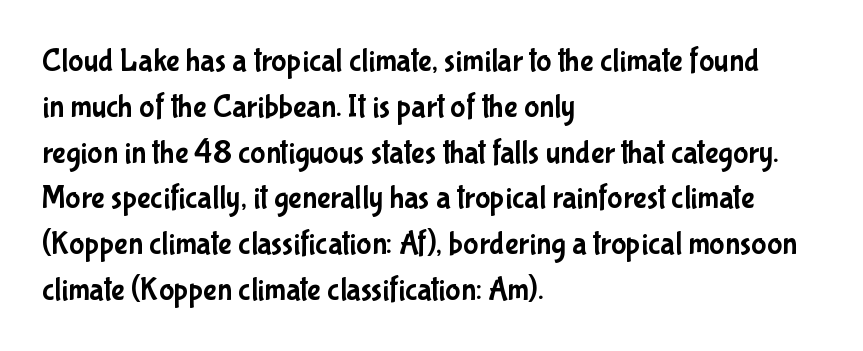
Summary of vertical rhythm: regular, with standard interline spacing. The passage shown is typeset with a sans-serif family. It's the straight-up-and-down kind of type. Leftover space on each line is placed entirely after the last word. You could call the tracking neutral — neither tight nor loose.
